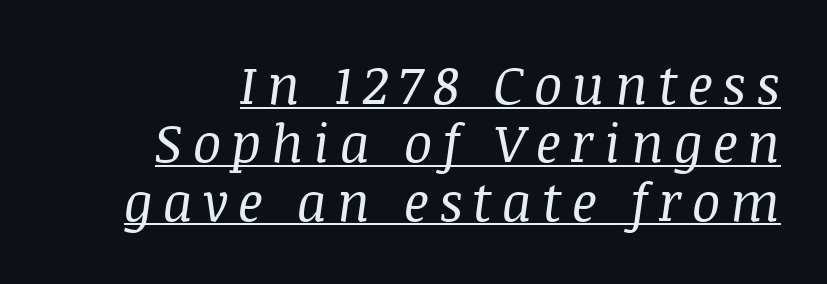
Q: Is the text bold? A: No.
Q: Is the text italic (slanted)? A: Yes, it leans right by about 8 degrees.
Q: Is the typeface a serif or a sans-serif typeface? A: Serif.
Q: Is the text underlined? A: Yes.
Q: Is the spacing between lines tight, normal or loose? A: Tight.
Q: Width (condensed, normal, or wide)? A: Normal.
Q: Stroke contrast? A: Medium.
Q: x-height? A: Large.
Q: Monospaced? A: No.
